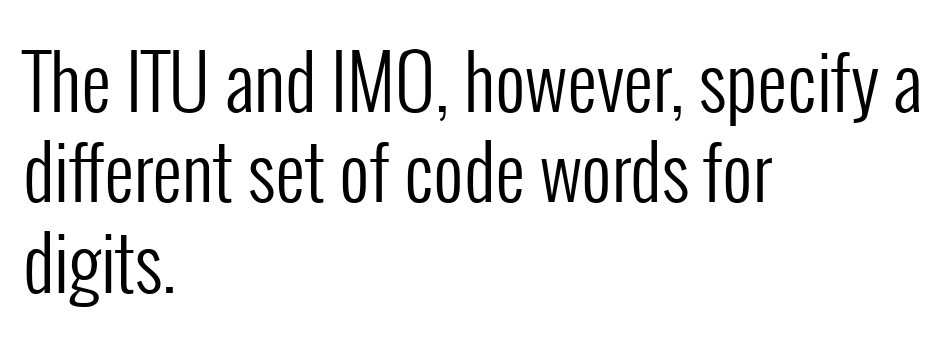
{"serif": "no", "italic": "no", "bold": "no", "weight": "regular", "width": "condensed", "stroke_contrast": "low", "x_height": "medium", "monospaced": "no", "underline": "no", "align": "left", "line_spacing_ratio": 1.22, "letter_spacing": "normal", "letter_spacing_em": 0.0, "glyph_px": 74}
